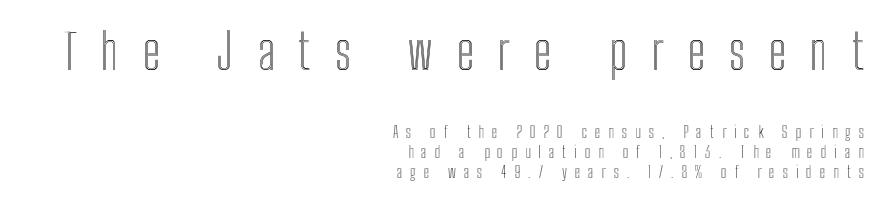
Q: Is the text italic (slanted)? A: No, it is upright.
Q: Is the text underlined? A: No.
Q: How is the paragraph aligned? A: Right-aligned.
Q: Is the spacing between letters normal or unusually wide? A: Unusually wide.
Q: Is the spacing between lines tight, normal or loose? A: Normal.
Q: Which block of text is set in a larger size, the first (top) or the second (bottom)? A: The first (top) one.
Q: Width (condensed, normal, or wide)? A: Condensed.
Q: x-height? A: Medium.
Q: Monospaced? A: No.
